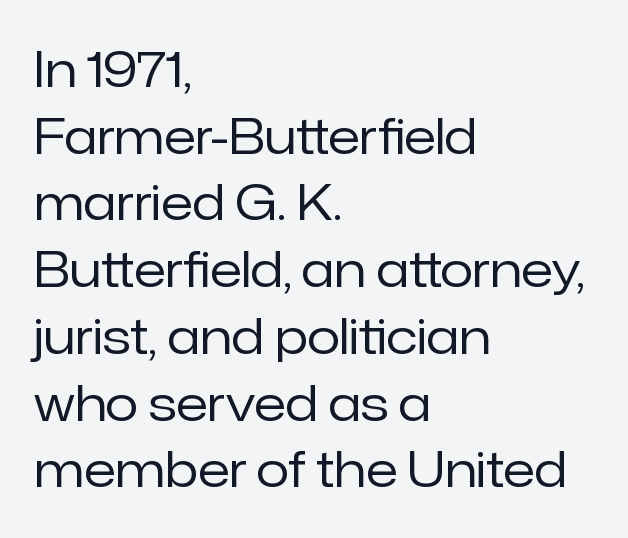
Q: Is the text bold? A: No.
Q: Is the text italic (slanted)? A: No, it is upright.
Q: Is the typeface a serif or a sans-serif typeface? A: Sans-serif.
Q: Is the text underlined? A: No.
Q: How is the paragraph aligned? A: Left-aligned.
Q: Is the spacing between letters normal or unusually wide? A: Normal.
Q: Is the spacing between lines tight, normal or loose? A: Normal.
Q: Width (condensed, normal, or wide)? A: Normal.
Q: Stroke contrast? A: Low.
Q: x-height? A: Medium.
Q: Monospaced? A: No.
